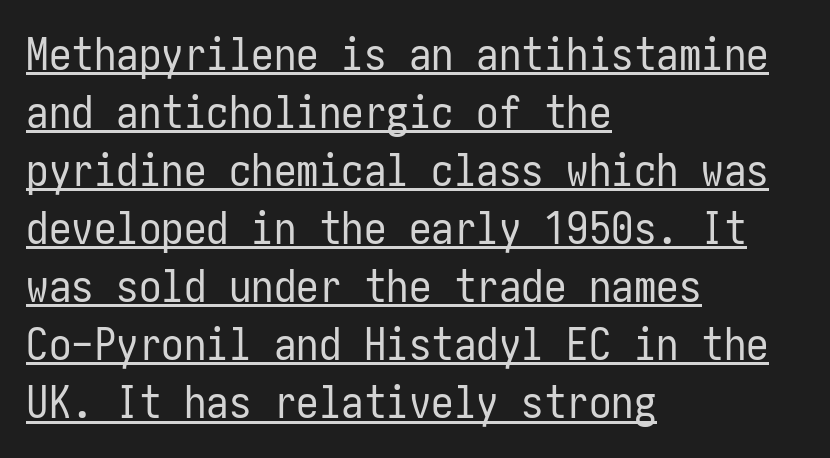
The image shows 45 px regular-weight, condensed sans-serif type, upright; set left-aligned, normal line spacing (1.29x), normal letter spacing, underlined; low stroke contrast and a medium x-height.
